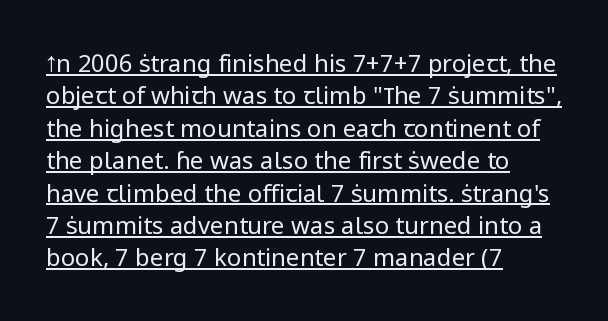
{"italic": "no", "bold": "no", "underline": "yes", "align": "left", "line_spacing": "normal", "line_spacing_ratio": 1.35, "letter_spacing": "normal", "letter_spacing_em": 0.0, "glyph_px": 24}
